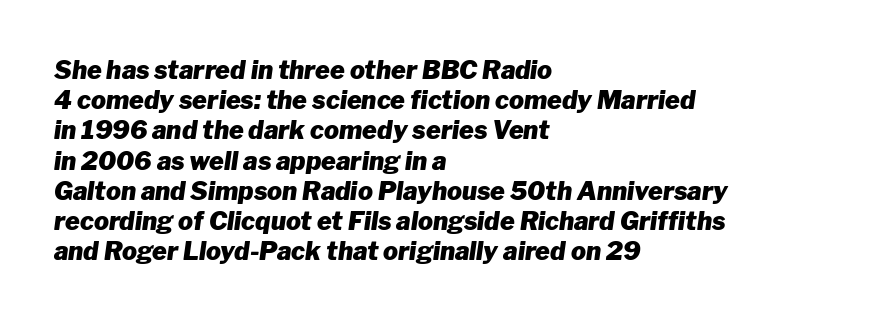
Q: Is the text bold? A: Yes.
Q: Is the text italic (slanted)? A: Yes, it leans right by about 8 degrees.
Q: Is the text underlined? A: No.
Q: How is the paragraph aligned? A: Left-aligned.
Q: Is the spacing between letters normal or unusually wide? A: Normal.
